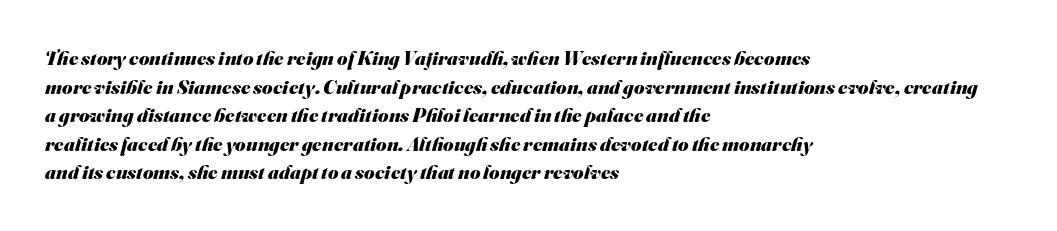
Q: Is the text bold? A: Yes.
Q: Is the text underlined? A: No.
Q: How is the paragraph aligned? A: Left-aligned.
Q: Is the spacing between letters normal or unusually wide? A: Normal.
Q: Is the spacing between lines tight, normal or loose? A: Normal.
